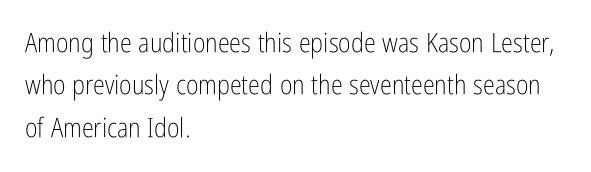
The image shows 27 px text type, upright; set left-aligned, normal line spacing (1.57x), normal letter spacing, not underlined.
